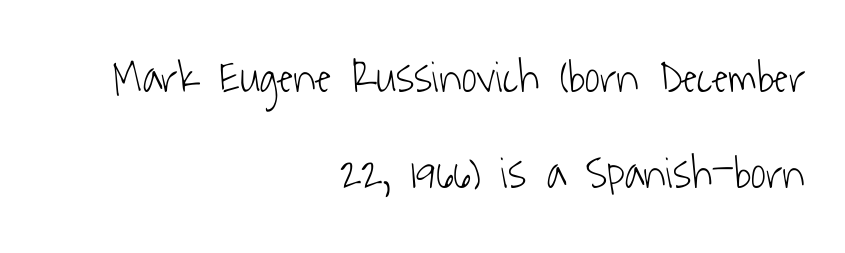
{"serif": "no", "bold": "no", "weight": "light", "width": "condensed", "stroke_contrast": "low", "x_height": "medium", "monospaced": "no", "underline": "no", "align": "right", "line_spacing": "loose", "line_spacing_ratio": 2.08, "letter_spacing": "normal", "letter_spacing_em": 0.0, "glyph_px": 46}
